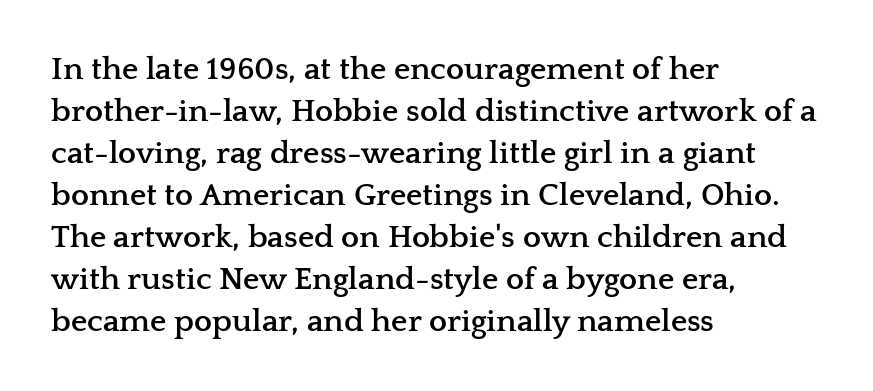
The space between consecutive lines is moderate. A clean baseline with only descenders dipping below it. Look at the bottom of the vertical strokes: they flare into serifs here. This is roman type, the default non-slanted kind.
